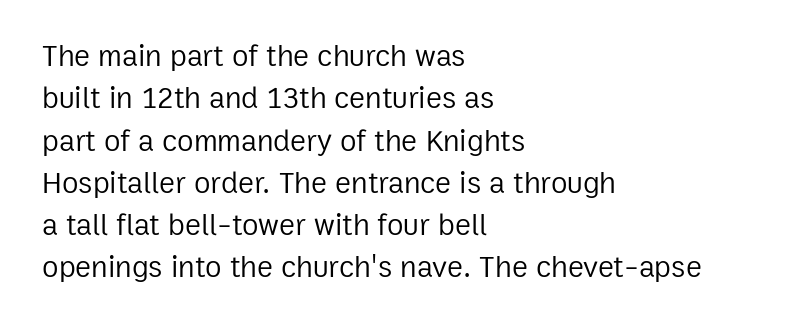
The image shows 30 px regular-weight sans-serif type, upright; set left-aligned, normal line spacing (1.41x), normal letter spacing, not underlined; low stroke contrast and a medium x-height.
